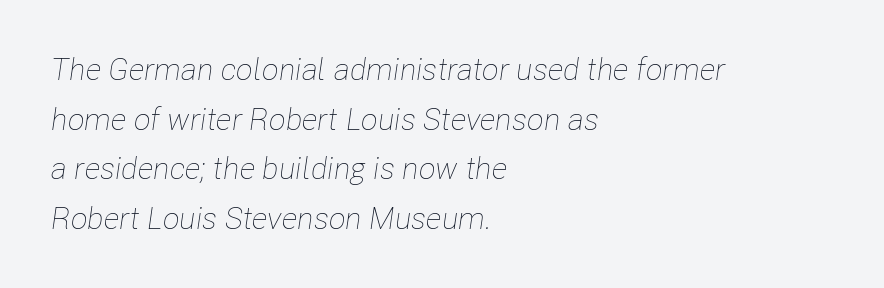
The image shows 31 px thin, condensed type, italic (leaning right); set left-aligned, normal line spacing (1.6x), normal letter spacing, not underlined; low stroke contrast and a medium x-height.
